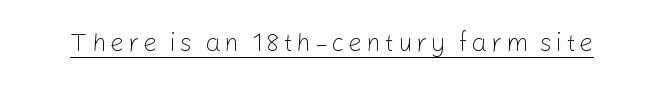
The image shows 25 px text type, upright; set underlined.
